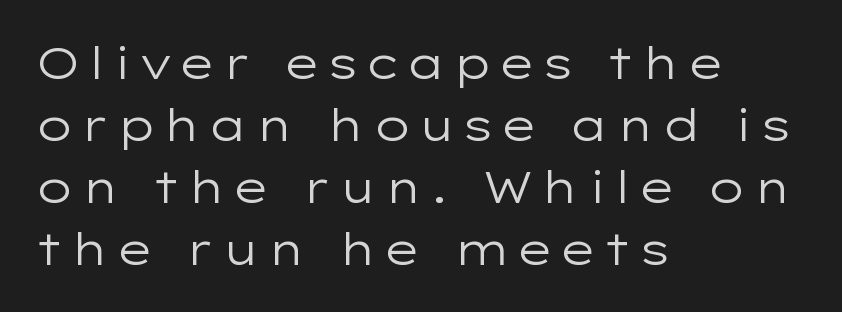
The image shows 44 px regular-weight, wide sans-serif type, upright; set left-aligned, normal line spacing (1.41x), not underlined; low stroke contrast and a medium x-height.
